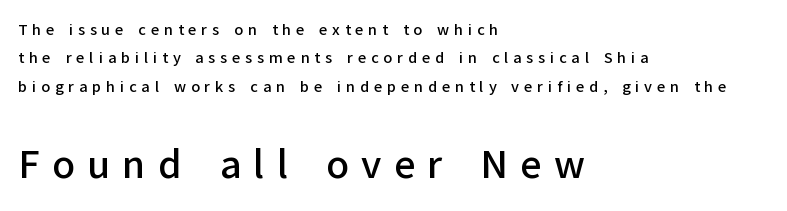
Q: Is the text italic (slanted)? A: No, it is upright.
Q: Is the typeface a serif or a sans-serif typeface? A: Sans-serif.
Q: Is the text underlined? A: No.
Q: How is the paragraph aligned? A: Left-aligned.
Q: Is the spacing between letters normal or unusually wide? A: Unusually wide.
Q: Which block of text is set in a larger size, the first (top) or the second (bottom)? A: The second (bottom) one.
Q: Width (condensed, normal, or wide)? A: Normal.
Q: Stroke contrast? A: Low.
Q: x-height? A: Medium.
Q: Monospaced? A: No.
